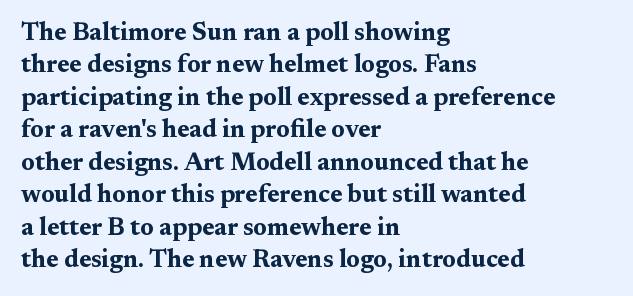
Q: Is the text bold? A: Yes.
Q: Is the text italic (slanted)? A: No, it is upright.
Q: Is the text underlined? A: No.
Q: How is the paragraph aligned? A: Left-aligned.
Q: Is the spacing between letters normal or unusually wide? A: Normal.
Q: Is the spacing between lines tight, normal or loose? A: Normal.
